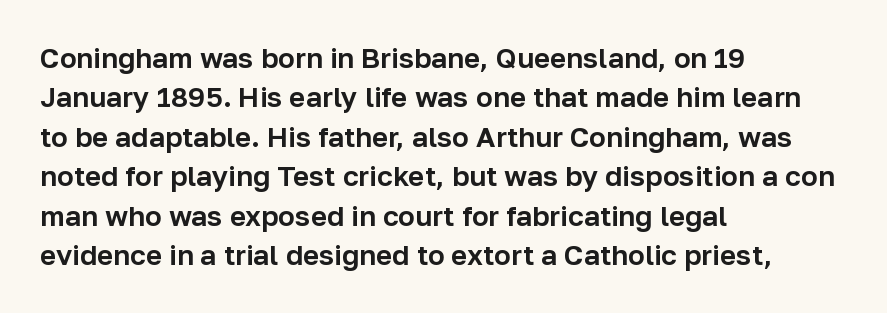
The image shows 28 px sans-serif type, upright; set left-aligned, normal line spacing (1.41x), normal letter spacing, not underlined; low stroke contrast and a medium x-height.
